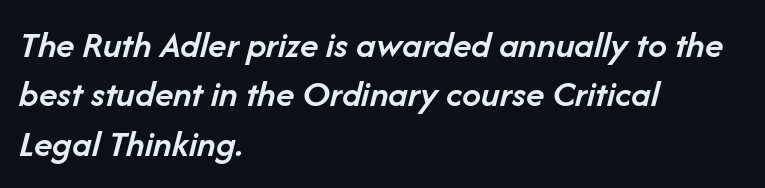
The image shows 38 px semibold type, italic (leaning right); set left-aligned, normal line spacing (1.3x), normal letter spacing, not underlined; low stroke contrast and a medium x-height.
